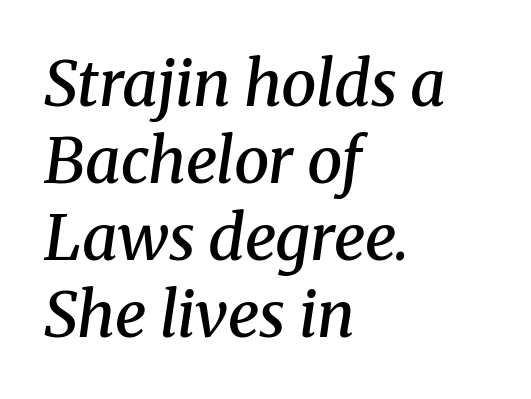
Q: Is the text bold? A: Semi-bold.
Q: Is the text italic (slanted)? A: Yes, it leans right by about 8 degrees.
Q: Is the typeface a serif or a sans-serif typeface? A: Serif.
Q: Is the text underlined? A: No.
Q: How is the paragraph aligned? A: Left-aligned.
Q: Is the spacing between letters normal or unusually wide? A: Normal.
Q: Width (condensed, normal, or wide)? A: Normal.
Q: Stroke contrast? A: Medium.
Q: x-height? A: Medium.
Q: Monospaced? A: No.
